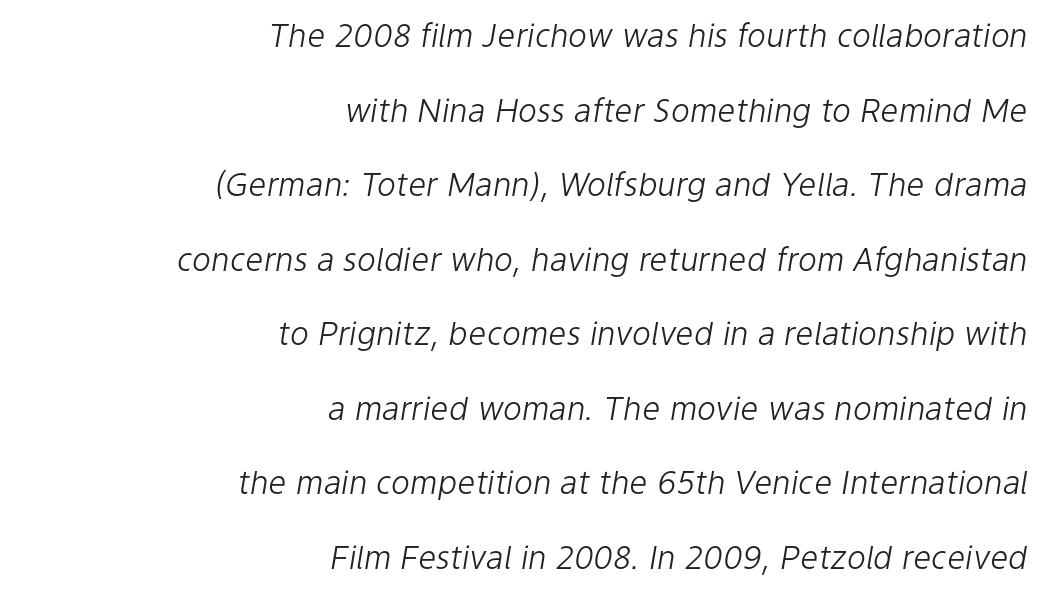
{"italic": "yes", "lean": "right", "slant_degrees": 9, "bold": "no", "weight": "light", "width": "normal", "stroke_contrast": "low", "x_height": "medium", "monospaced": "no", "underline": "no", "align": "right", "line_spacing": "loose", "line_spacing_ratio": 2.33, "letter_spacing": "normal", "letter_spacing_em": 0.0, "glyph_px": 32}
